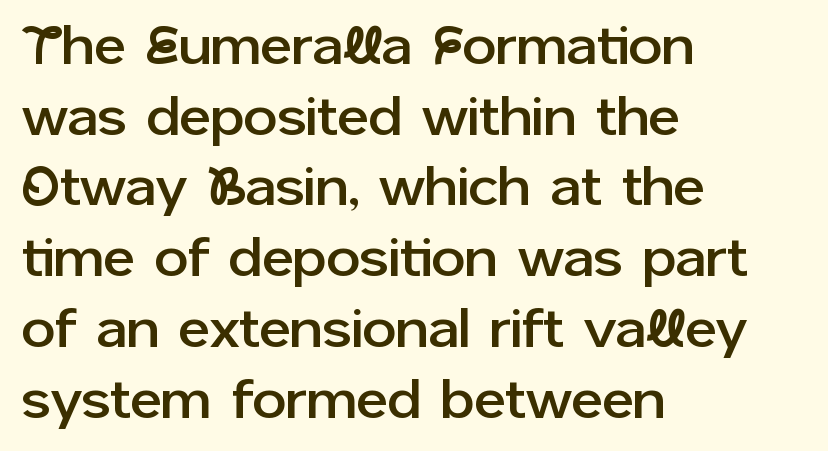
The image shows 54 px sans-serif type, upright; set left-aligned, normal line spacing (1.31x), normal letter spacing, not underlined; low stroke contrast and a medium x-height.
